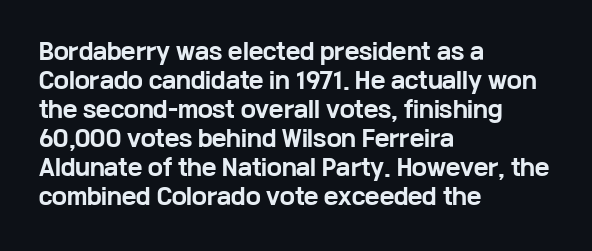
Q: Is the text bold? A: Yes.
Q: Is the text italic (slanted)? A: No, it is upright.
Q: Is the text underlined? A: No.
Q: How is the paragraph aligned? A: Left-aligned.
Q: Is the spacing between letters normal or unusually wide? A: Normal.
Q: Is the spacing between lines tight, normal or loose? A: Normal.
